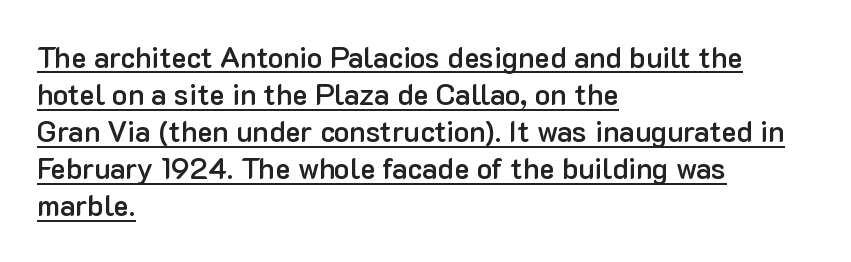
Q: Is the text bold? A: Semi-bold.
Q: Is the text italic (slanted)? A: No, it is upright.
Q: Is the typeface a serif or a sans-serif typeface? A: Sans-serif.
Q: Is the text underlined? A: Yes.
Q: How is the paragraph aligned? A: Left-aligned.
Q: Is the spacing between letters normal or unusually wide? A: Normal.
Q: Is the spacing between lines tight, normal or loose? A: Normal.
Q: Width (condensed, normal, or wide)? A: Normal.
Q: Stroke contrast? A: Low.
Q: x-height? A: Medium.
Q: Monospaced? A: No.
